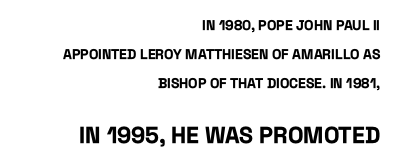
{"italic": "no", "bold": "yes", "underline": "no", "align": "right", "line_spacing": "loose", "line_spacing_ratio": 2.08, "letter_spacing": "normal", "letter_spacing_em": 0.0, "larger_block": "second", "size_ratio": 1.64, "glyph_px": 23}
